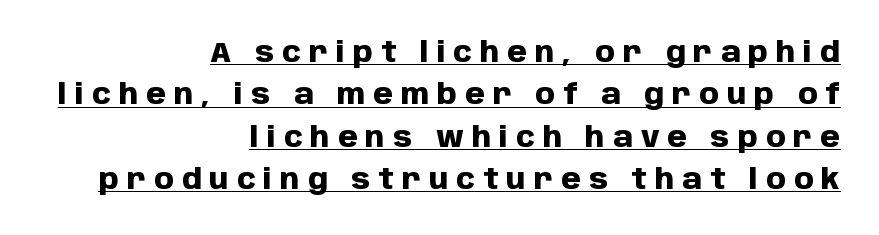
{"serif": "no", "italic": "no", "bold": "yes", "weight": "heavy", "width": "normal", "stroke_contrast": "low", "x_height": "large", "monospaced": "no", "underline": "yes", "align": "right", "line_spacing": "normal", "line_spacing_ratio": 1.51, "letter_spacing": "wide", "letter_spacing_em": 0.29, "glyph_px": 28}
